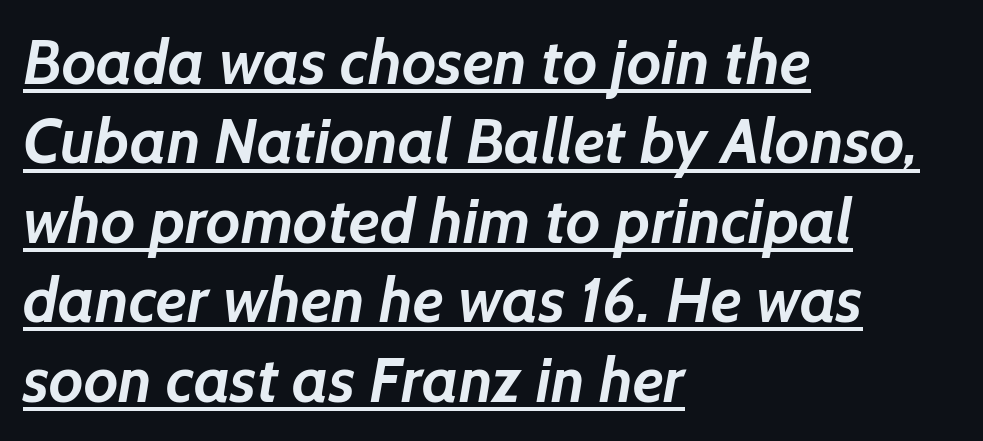
The image shows 63 px semibold sans-serif type; set left-aligned, normal line spacing (1.26x), normal letter spacing, underlined; low stroke contrast and a medium x-height.
